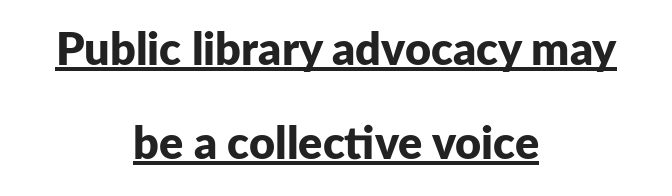
Q: Is the text bold? A: Yes.
Q: Is the text italic (slanted)? A: No, it is upright.
Q: Is the typeface a serif or a sans-serif typeface? A: Sans-serif.
Q: Is the text underlined? A: Yes.
Q: How is the paragraph aligned? A: Centered.
Q: Is the spacing between letters normal or unusually wide? A: Normal.
Q: Is the spacing between lines tight, normal or loose? A: Loose.
Q: Width (condensed, normal, or wide)? A: Normal.
Q: Stroke contrast? A: Low.
Q: x-height? A: Medium.
Q: Monospaced? A: No.
